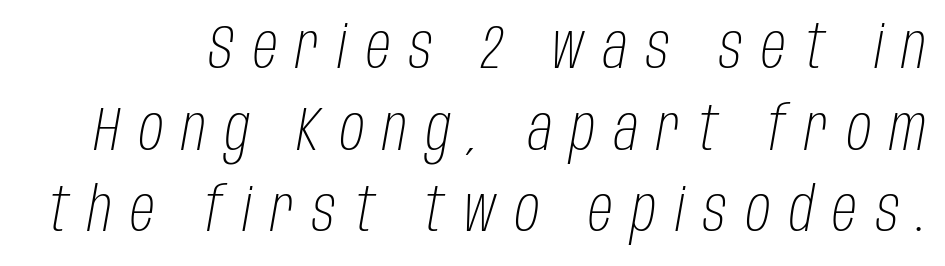
{"italic": "yes", "lean": "right", "slant_degrees": 10, "bold": "no", "weight": "light", "width": "condensed", "stroke_contrast": "low", "x_height": "large", "monospaced": "no", "underline": "no", "line_spacing": "normal", "line_spacing_ratio": 1.34, "letter_spacing": "wide", "letter_spacing_em": 0.31, "glyph_px": 61}
